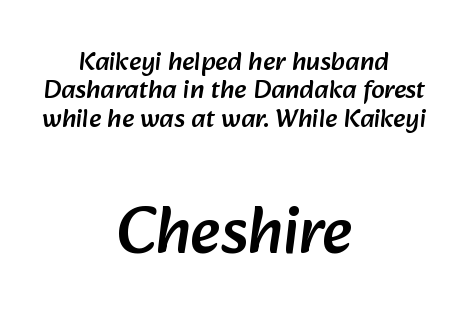
{"serif": "no", "width": "normal", "stroke_contrast": "low", "x_height": "medium", "monospaced": "no", "underline": "no", "align": "center", "line_spacing": "tight", "line_spacing_ratio": 1.05, "letter_spacing": "normal", "letter_spacing_em": 0.0, "larger_block": "second", "size_ratio": 2.48, "glyph_px": 67}
